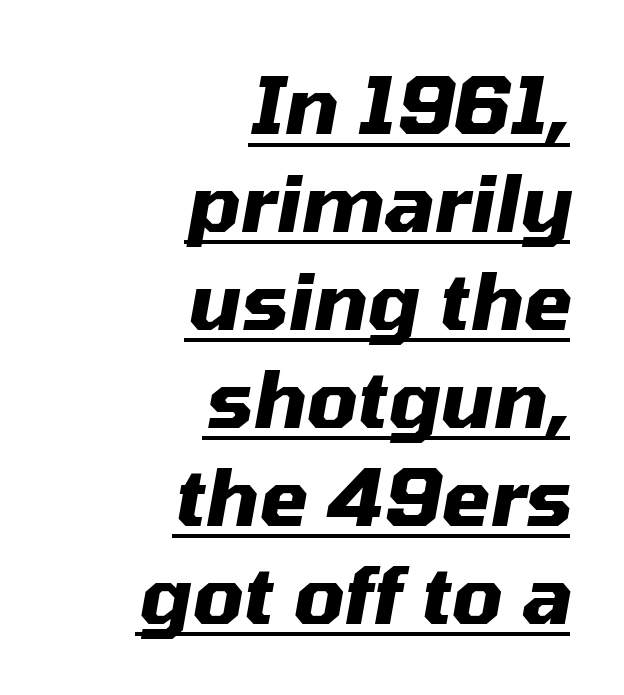
{"italic": "yes", "lean": "right", "slant_degrees": 10, "bold": "yes", "weight": "heavy", "width": "normal", "stroke_contrast": "medium", "x_height": "medium", "monospaced": "no", "underline": "yes", "align": "right", "line_spacing_ratio": 1.24, "letter_spacing": "normal", "letter_spacing_em": 0.0, "glyph_px": 79}
